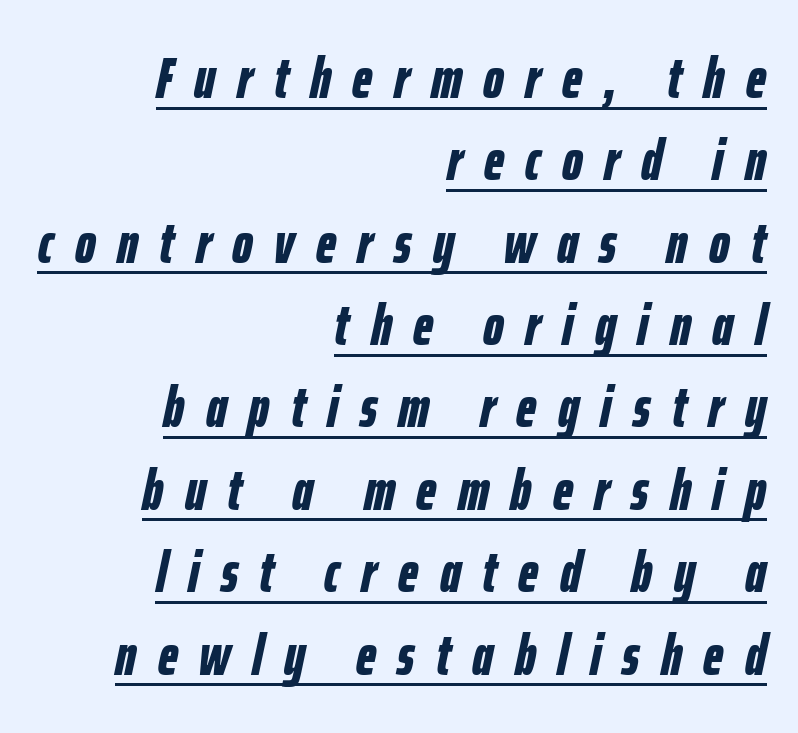
Q: Is the text bold? A: Yes.
Q: Is the text italic (slanted)? A: Yes, it leans right by about 12 degrees.
Q: Is the text underlined? A: Yes.
Q: How is the paragraph aligned? A: Right-aligned.
Q: Is the spacing between letters normal or unusually wide? A: Unusually wide.
Q: Is the spacing between lines tight, normal or loose? A: Normal.
Q: Width (condensed, normal, or wide)? A: Condensed.
Q: Stroke contrast? A: Low.
Q: x-height? A: Medium.
Q: Monospaced? A: No.
